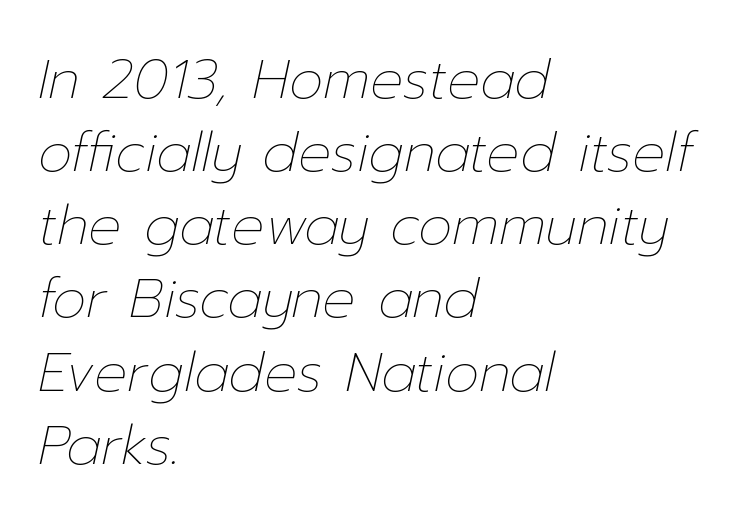
Q: Is the text bold? A: No.
Q: Is the text italic (slanted)? A: Yes, it leans right by about 12 degrees.
Q: Is the text underlined? A: No.
Q: How is the paragraph aligned? A: Left-aligned.
Q: Is the spacing between letters normal or unusually wide? A: Normal.
Q: Is the spacing between lines tight, normal or loose? A: Normal.
Q: Width (condensed, normal, or wide)? A: Normal.
Q: Stroke contrast? A: Low.
Q: x-height? A: Medium.
Q: Monospaced? A: No.
